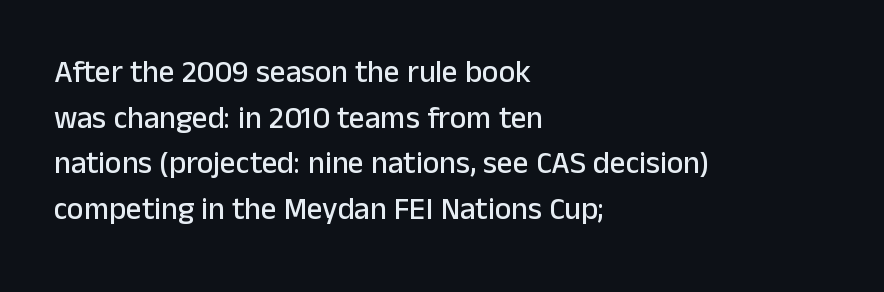
Standard letterfit; no display-style spreading of the glyphs. Looks like regular typesetting: each glyph gets only the width it needs. Bare-footed words on every line. Serifs: no, the terminals of the letterforms are clean. The ragged edge is on the right, which tells us the setting is flush left.
